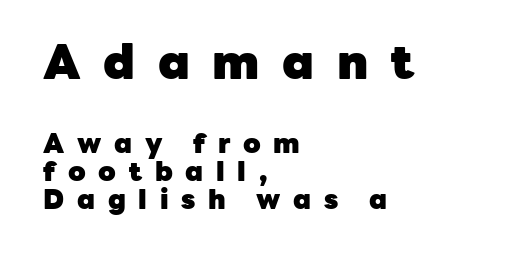
The image shows 48 px heavy sans-serif type, upright; set left-aligned, tight line spacing (1.05x), unusually wide letter spacing (+0.47 em), not underlined; the first (top) block is 1.78x larger; low stroke contrast and a medium x-height.
